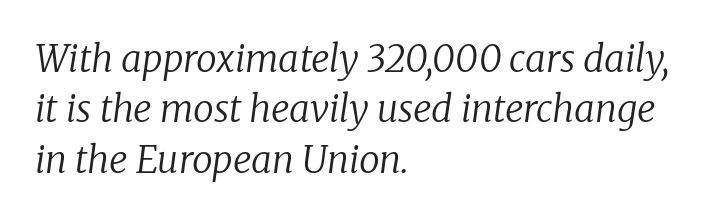
Q: Is the text bold? A: No.
Q: Is the text italic (slanted)? A: Yes, it leans right by about 8 degrees.
Q: Is the typeface a serif or a sans-serif typeface? A: Serif.
Q: Is the text underlined? A: No.
Q: How is the paragraph aligned? A: Left-aligned.
Q: Is the spacing between letters normal or unusually wide? A: Normal.
Q: Is the spacing between lines tight, normal or loose? A: Normal.
Q: Width (condensed, normal, or wide)? A: Normal.
Q: Stroke contrast? A: Low.
Q: x-height? A: Medium.
Q: Monospaced? A: No.
